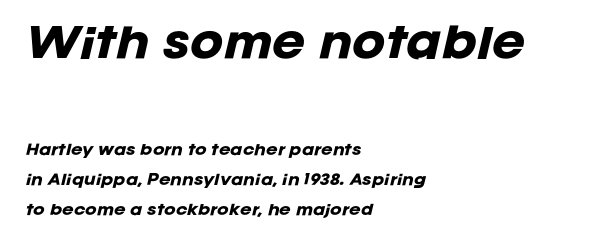
The image shows 40 px heavy type, italic (leaning right); set left-aligned, loose line spacing (2.13x), normal letter spacing, not underlined; the first (top) block is 2.86x larger; low stroke contrast and a large x-height.
